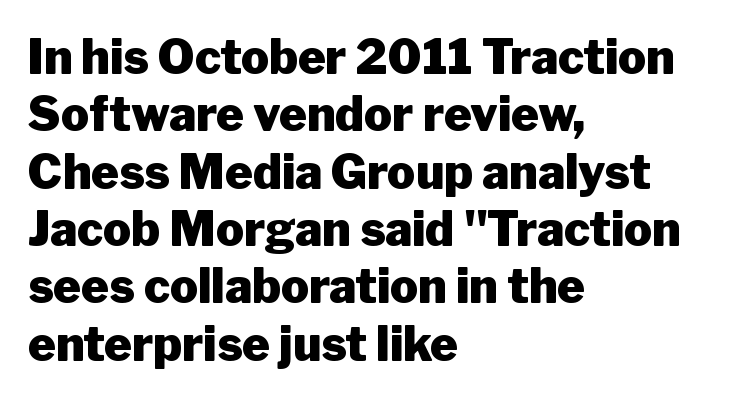
{"serif": "no", "italic": "no", "bold": "yes", "weight": "heavy", "width": "normal", "stroke_contrast": "low", "x_height": "medium", "monospaced": "no", "underline": "no", "align": "left", "line_spacing_ratio": 1.22, "letter_spacing": "normal", "letter_spacing_em": 0.0, "glyph_px": 47}
